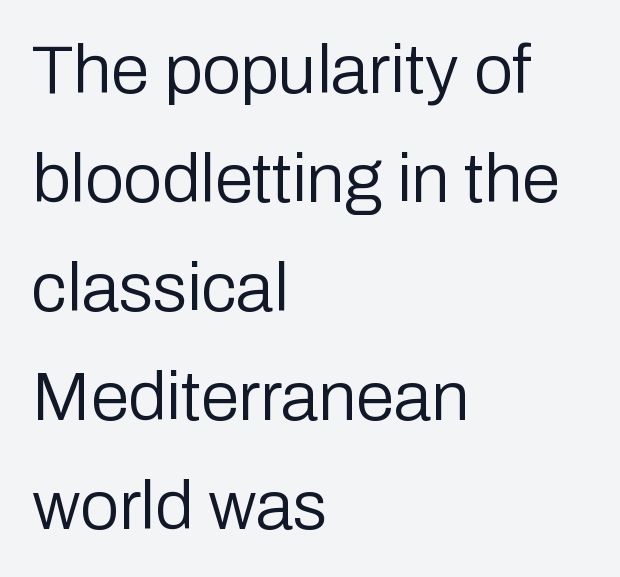
{"serif": "no", "italic": "no", "bold": "no", "weight": "regular", "width": "normal", "stroke_contrast": "low", "x_height": "medium", "monospaced": "no", "underline": "no", "align": "left", "line_spacing": "normal", "line_spacing_ratio": 1.58, "letter_spacing": "normal", "letter_spacing_em": 0.0, "glyph_px": 69}
